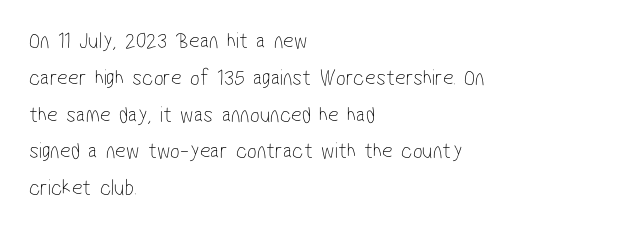
Default kerning and tracking; the words read as compact shapes. A typesetter would call this leading conventional body-copy spacing. Weight: in the light-to-regular range. Horizontally, the lines are justified to the leading edge only. The passage shown is not underscored anywhere.
